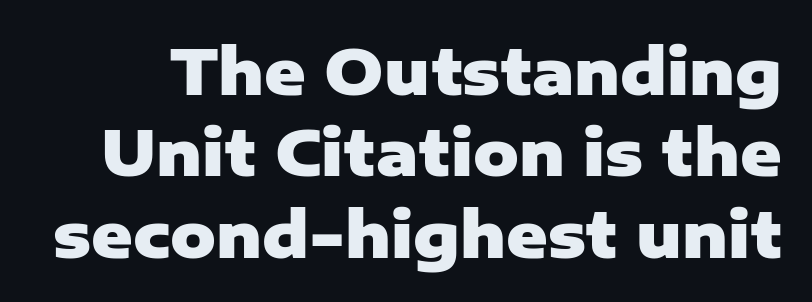
The image shows 63 px heavy sans-serif type, upright; set normal line spacing (1.29x), normal letter spacing, not underlined; low stroke contrast and a medium x-height.
